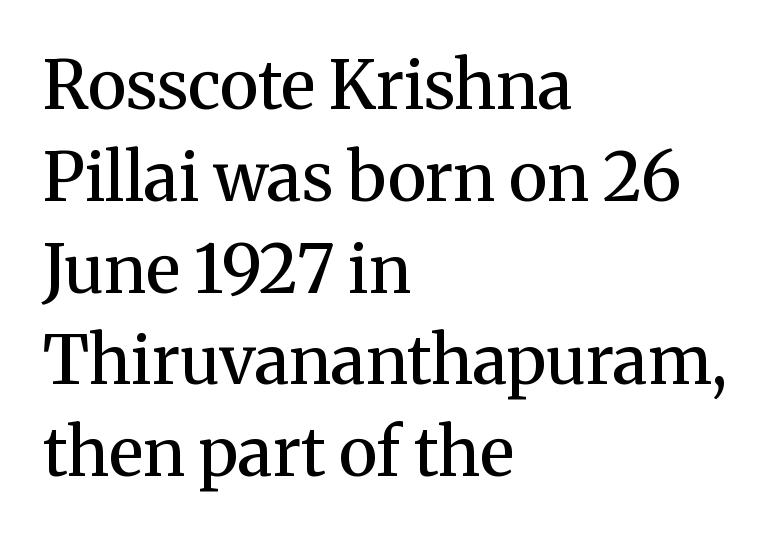
Q: Is the text bold? A: Semi-bold.
Q: Is the text italic (slanted)? A: No, it is upright.
Q: Is the typeface a serif or a sans-serif typeface? A: Serif.
Q: Is the text underlined? A: No.
Q: How is the paragraph aligned? A: Left-aligned.
Q: Is the spacing between letters normal or unusually wide? A: Normal.
Q: Is the spacing between lines tight, normal or loose? A: Normal.
Q: Width (condensed, normal, or wide)? A: Normal.
Q: Stroke contrast? A: Medium.
Q: x-height? A: Medium.
Q: Monospaced? A: No.
